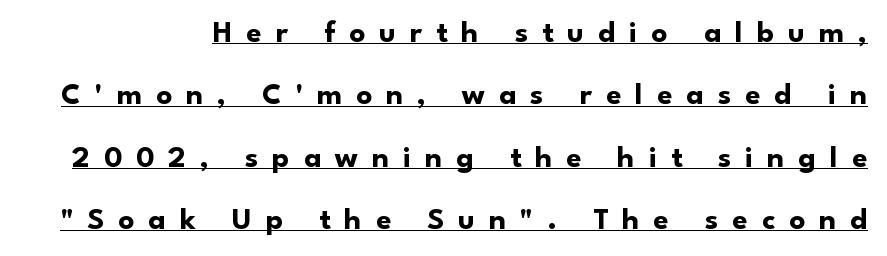
Q: Is the text bold? A: Yes.
Q: Is the text italic (slanted)? A: No, it is upright.
Q: Is the typeface a serif or a sans-serif typeface? A: Sans-serif.
Q: Is the text underlined? A: Yes.
Q: Is the spacing between letters normal or unusually wide? A: Unusually wide.
Q: Is the spacing between lines tight, normal or loose? A: Loose.
Q: Width (condensed, normal, or wide)? A: Normal.
Q: Stroke contrast? A: Low.
Q: x-height? A: Small.
Q: Monospaced? A: No.
